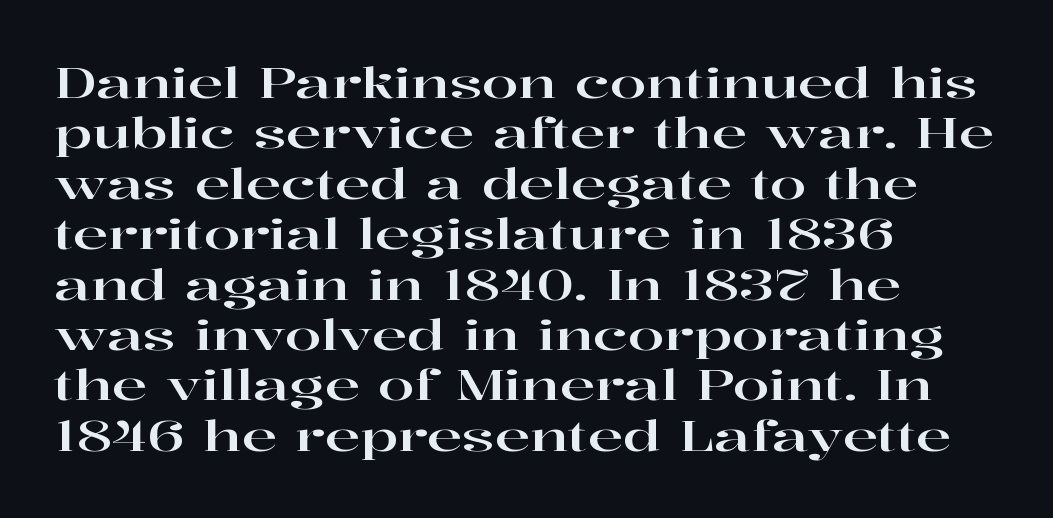
The passage shown has conventional tracking throughout. This is roman type, the default non-slanted kind. Each line starts at the same left margin while the right side varies. Character widths vary here, with narrow letters taking less room than wide ones. The letters carry serifs — small finishing strokes at the ends of their stems. This rendering features lettering with no underline.
